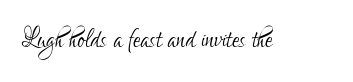
Q: Is the text bold? A: No.
Q: Is the text italic (slanted)? A: Yes.
Q: Is the typeface a serif or a sans-serif typeface? A: Sans-serif.
Q: Is the text underlined? A: No.
Q: Is the spacing between letters normal or unusually wide? A: Normal.
Q: Width (condensed, normal, or wide)? A: Condensed.
Q: Stroke contrast? A: Low.
Q: x-height? A: Small.
Q: Monospaced? A: No.
